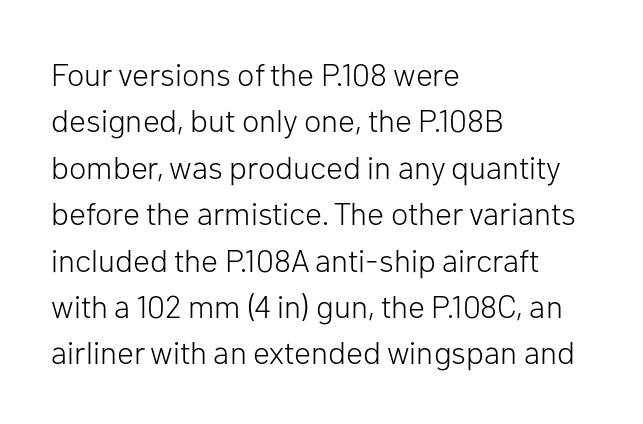
Vertical spacing — default. Each word holds together tightly as a unit, with standard inter-letter gaps. These lines are rendered in a variable-pitch font. Which margin do the lines hug? The left one — the right edge is uneven. Ink coverage per letter is moderate at most.
